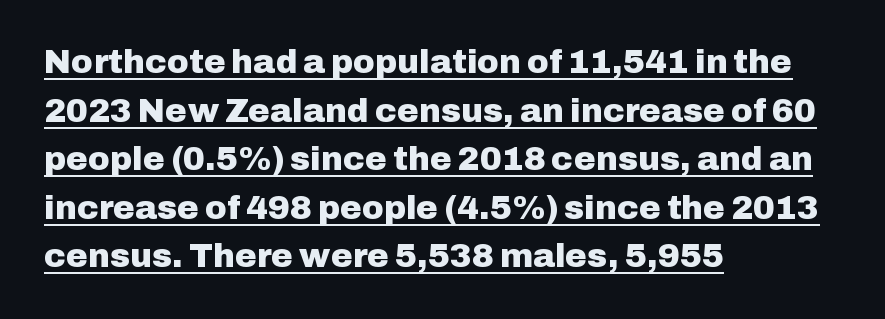
Q: Is the text bold? A: Yes.
Q: Is the text italic (slanted)? A: No, it is upright.
Q: Is the typeface a serif or a sans-serif typeface? A: Sans-serif.
Q: Is the text underlined? A: Yes.
Q: How is the paragraph aligned? A: Left-aligned.
Q: Is the spacing between letters normal or unusually wide? A: Normal.
Q: Is the spacing between lines tight, normal or loose? A: Normal.
Q: Width (condensed, normal, or wide)? A: Normal.
Q: Stroke contrast? A: Low.
Q: x-height? A: Medium.
Q: Monospaced? A: No.
